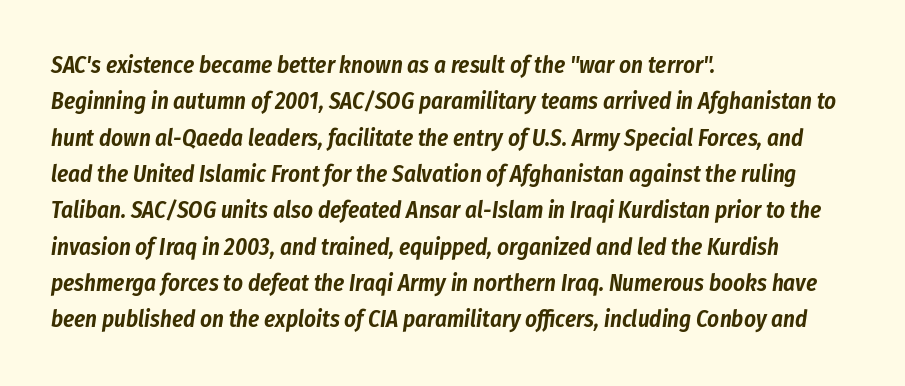
The image shows 23 px text type, italic (leaning right); set left-aligned, normal line spacing (1.58x), normal letter spacing, not underlined.
